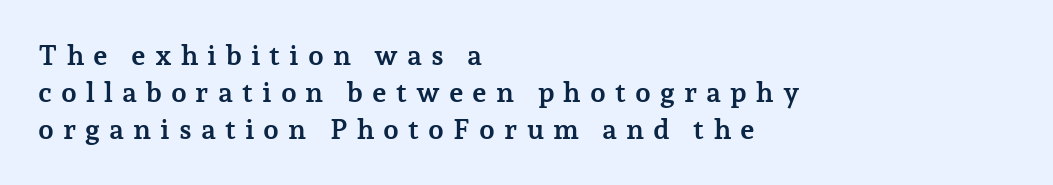
Q: Is the text bold? A: Yes.
Q: Is the text italic (slanted)? A: No, it is upright.
Q: Is the typeface a serif or a sans-serif typeface? A: Serif.
Q: Is the text underlined? A: No.
Q: How is the paragraph aligned? A: Left-aligned.
Q: Is the spacing between letters normal or unusually wide? A: Unusually wide.
Q: Is the spacing between lines tight, normal or loose? A: Normal.
Q: Width (condensed, normal, or wide)? A: Normal.
Q: Stroke contrast? A: Low.
Q: x-height? A: Medium.
Q: Monospaced? A: No.
